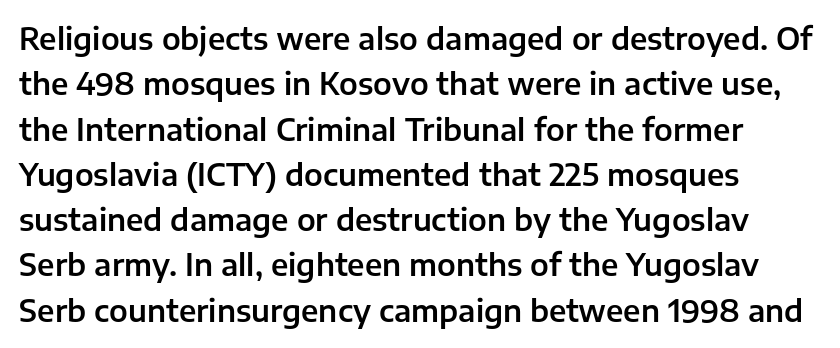
Q: Is the text italic (slanted)? A: No, it is upright.
Q: Is the typeface a serif or a sans-serif typeface? A: Sans-serif.
Q: Is the text underlined? A: No.
Q: How is the paragraph aligned? A: Left-aligned.
Q: Is the spacing between letters normal or unusually wide? A: Normal.
Q: Is the spacing between lines tight, normal or loose? A: Normal.
Q: Width (condensed, normal, or wide)? A: Normal.
Q: Stroke contrast? A: Low.
Q: x-height? A: Medium.
Q: Monospaced? A: No.
